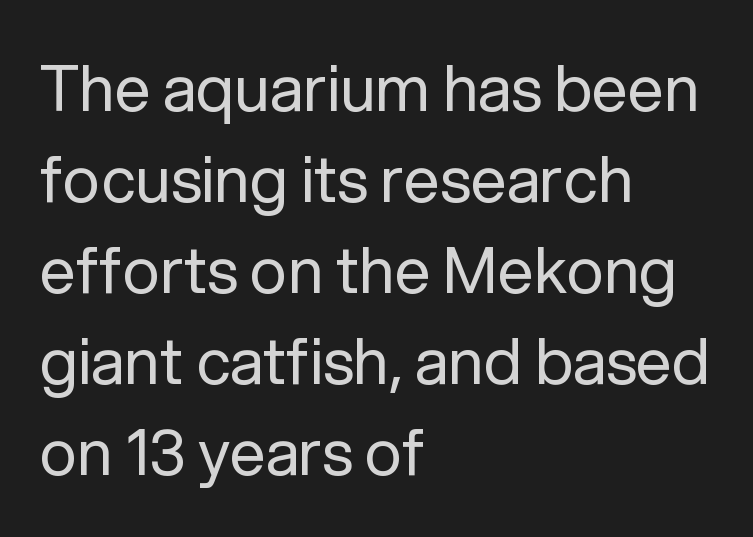
Q: Is the text bold? A: No.
Q: Is the text italic (slanted)? A: No, it is upright.
Q: Is the typeface a serif or a sans-serif typeface? A: Sans-serif.
Q: Is the text underlined? A: No.
Q: How is the paragraph aligned? A: Left-aligned.
Q: Is the spacing between letters normal or unusually wide? A: Normal.
Q: Is the spacing between lines tight, normal or loose? A: Normal.
Q: Width (condensed, normal, or wide)? A: Normal.
Q: Stroke contrast? A: Low.
Q: x-height? A: Medium.
Q: Monospaced? A: No.
